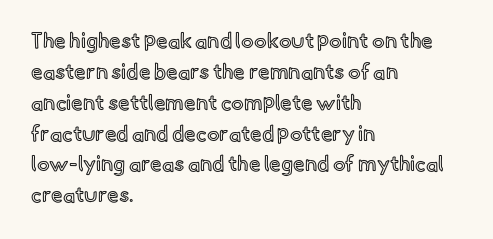
The image shows 21 px text type, upright; set left-aligned, normal line spacing (1.47x), normal letter spacing, not underlined.
